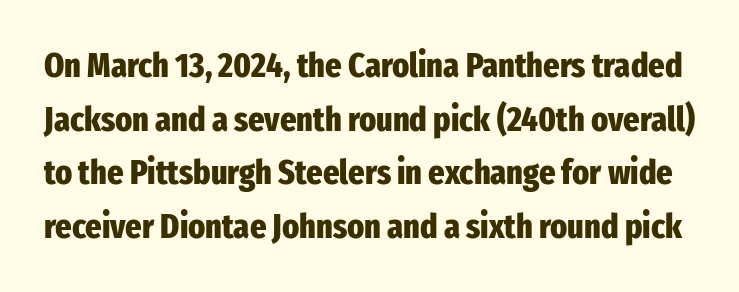
Q: Is the text bold? A: Yes.
Q: Is the text italic (slanted)? A: No, it is upright.
Q: Is the typeface a serif or a sans-serif typeface? A: Sans-serif.
Q: Is the text underlined? A: No.
Q: Is the spacing between letters normal or unusually wide? A: Normal.
Q: Is the spacing between lines tight, normal or loose? A: Normal.
Q: Width (condensed, normal, or wide)? A: Condensed.
Q: Stroke contrast? A: Low.
Q: x-height? A: Medium.
Q: Monospaced? A: No.
